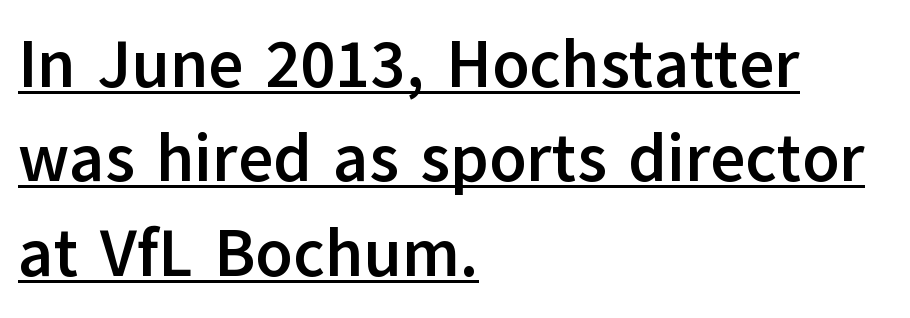
{"serif": "no", "italic": "no", "bold": "yes", "weight": "semibold", "width": "normal", "stroke_contrast": "low", "x_height": "medium", "monospaced": "no", "underline": "yes", "align": "left", "line_spacing": "normal", "line_spacing_ratio": 1.41, "letter_spacing": "normal", "letter_spacing_em": 0.0, "glyph_px": 67}
